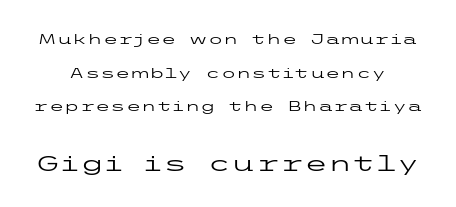
{"italic": "no", "bold": "no", "underline": "no", "line_spacing": "loose", "line_spacing_ratio": 2.41, "letter_spacing": "normal", "letter_spacing_em": 0.0, "larger_block": "second", "size_ratio": 1.57, "glyph_px": 22}
